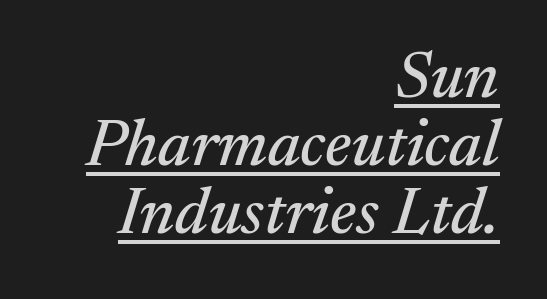
The image shows 66 px serif type, italic (leaning right); set right-aligned, tight line spacing (1.03x), normal letter spacing, underlined; medium stroke contrast and a medium x-height.
